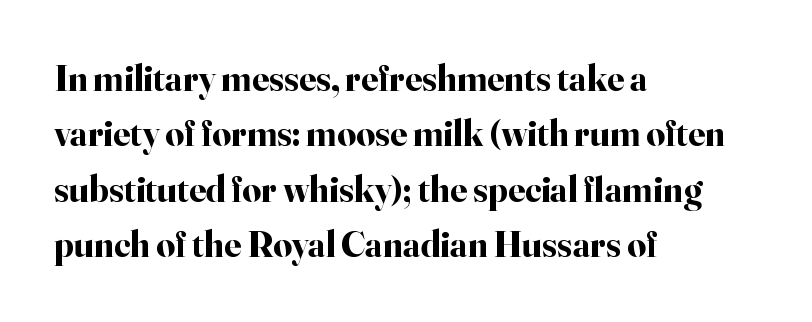
Stroke terminals: seriffed. Evenly set lines give the paragraph a standard silhouette. Here the designer chose a conventional face with non-uniform glyph widths. The glyphs have the mass of a bold cut. In terms of posture, this sample is upright.
